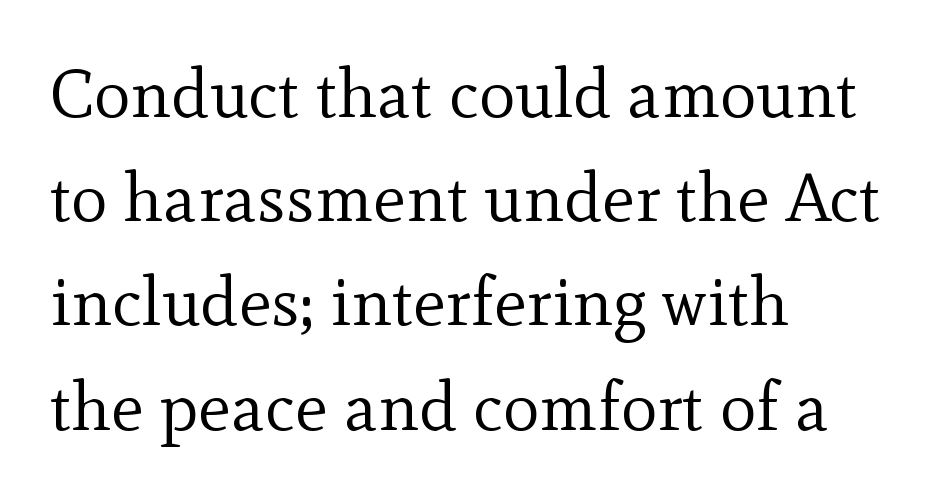
Q: Is the text bold? A: No.
Q: Is the text italic (slanted)? A: No, it is upright.
Q: Is the typeface a serif or a sans-serif typeface? A: Serif.
Q: Is the text underlined? A: No.
Q: How is the paragraph aligned? A: Left-aligned.
Q: Is the spacing between letters normal or unusually wide? A: Normal.
Q: Is the spacing between lines tight, normal or loose? A: Normal.
Q: Width (condensed, normal, or wide)? A: Normal.
Q: x-height? A: Small.
Q: Monospaced? A: No.
